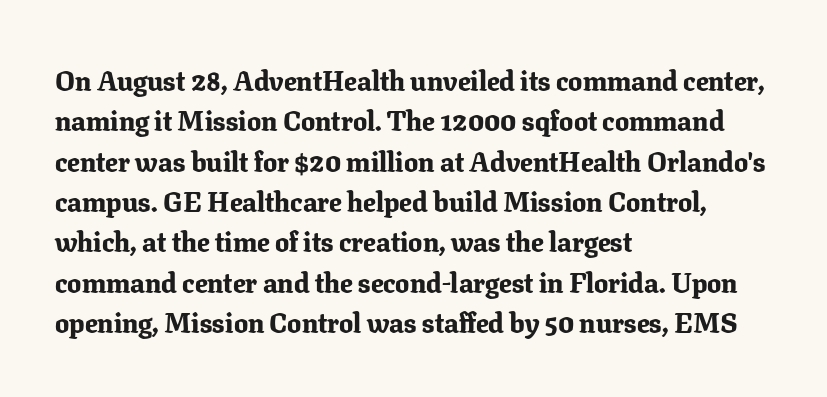
{"serif": "yes", "italic": "no", "bold": "yes", "weight": "bold", "width": "normal", "stroke_contrast": "low", "x_height": "medium", "monospaced": "no", "underline": "no", "align": "left", "line_spacing": "normal", "line_spacing_ratio": 1.44, "letter_spacing": "normal", "letter_spacing_em": 0.0, "glyph_px": 28}
